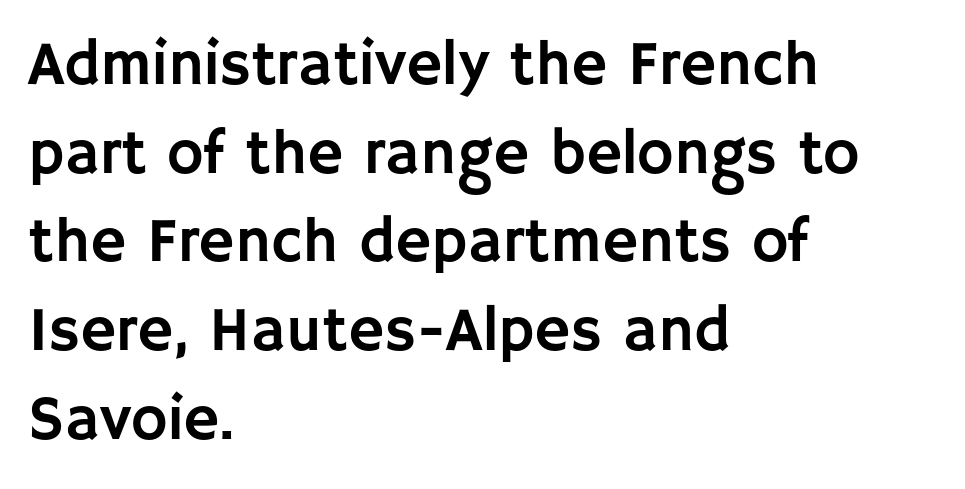
The image shows 62 px sans-serif type, upright; set left-aligned, normal line spacing (1.43x), normal letter spacing, not underlined; low stroke contrast and a large x-height.
